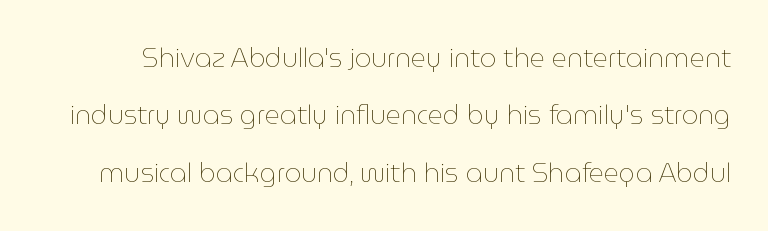
Type without underlining. The tracking reads as untouched default to a designer's eye. Weight: regular or lighter. Vertical spacing — loose. Tall strokes in this sample are plumb rather than angled.
